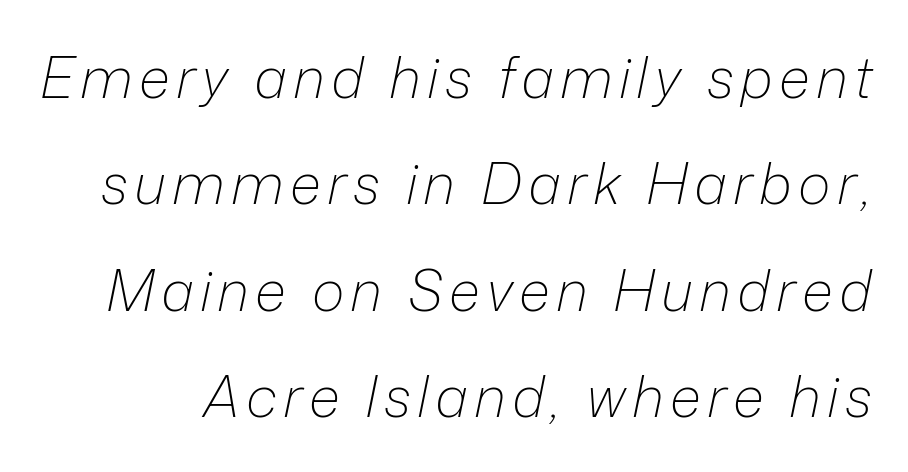
Posture: slanted. A quiet, ordinary-to-light weight characterises the typeface. Varying glyph widths throughout — classic text-font behaviour. Type without underlining. Leading is clearly above the norm, producing a sparse column.
